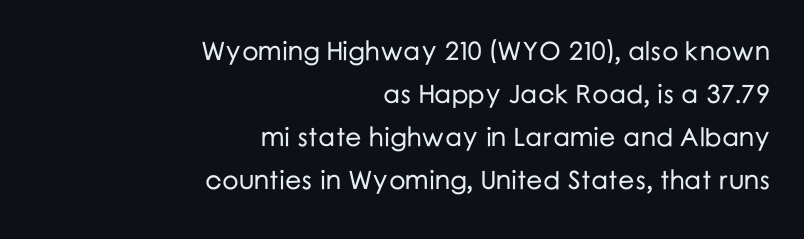
Posture: vertical. All the whitespace from short lines collects on the left. The leading is moderate, giving the passage an even texture. How are the letters spaced? Ordinarily, with no added tracking. The strip under each line holds only bare page.
